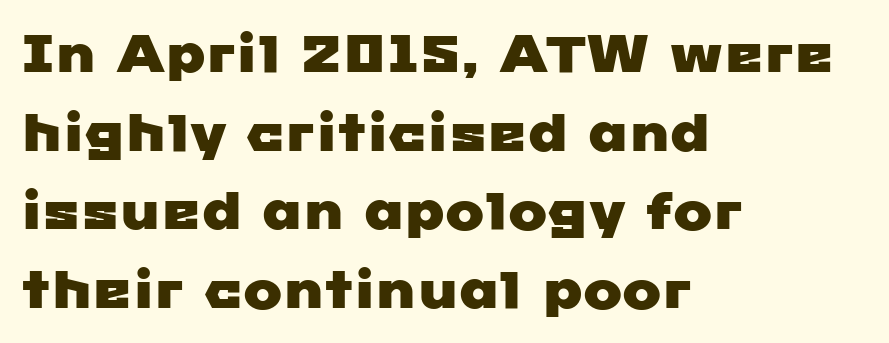
{"serif": "no", "width": "wide", "stroke_contrast": "low", "x_height": "medium", "monospaced": "no", "underline": "no", "align": "left", "line_spacing": "normal", "line_spacing_ratio": 1.51, "letter_spacing": "normal", "letter_spacing_em": 0.0, "glyph_px": 52}
